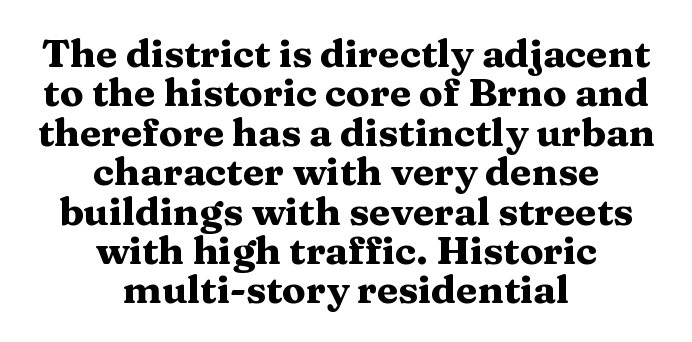
Q: Is the text bold? A: Yes.
Q: Is the text italic (slanted)? A: No, it is upright.
Q: Is the typeface a serif or a sans-serif typeface? A: Serif.
Q: Is the text underlined? A: No.
Q: How is the paragraph aligned? A: Centered.
Q: Is the spacing between letters normal or unusually wide? A: Normal.
Q: Is the spacing between lines tight, normal or loose? A: Tight.
Q: Width (condensed, normal, or wide)? A: Wide.
Q: Stroke contrast? A: Medium.
Q: x-height? A: Medium.
Q: Monospaced? A: No.
